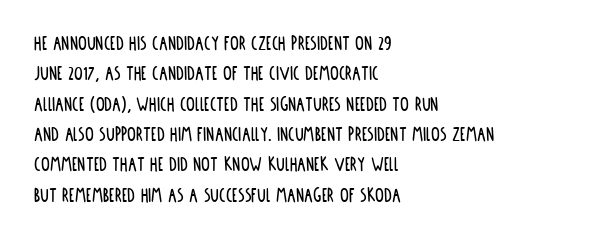
{"italic": "no", "underline": "no", "align": "left", "line_spacing": "normal", "line_spacing_ratio": 1.38, "letter_spacing": "normal", "letter_spacing_em": 0.0, "glyph_px": 22}
